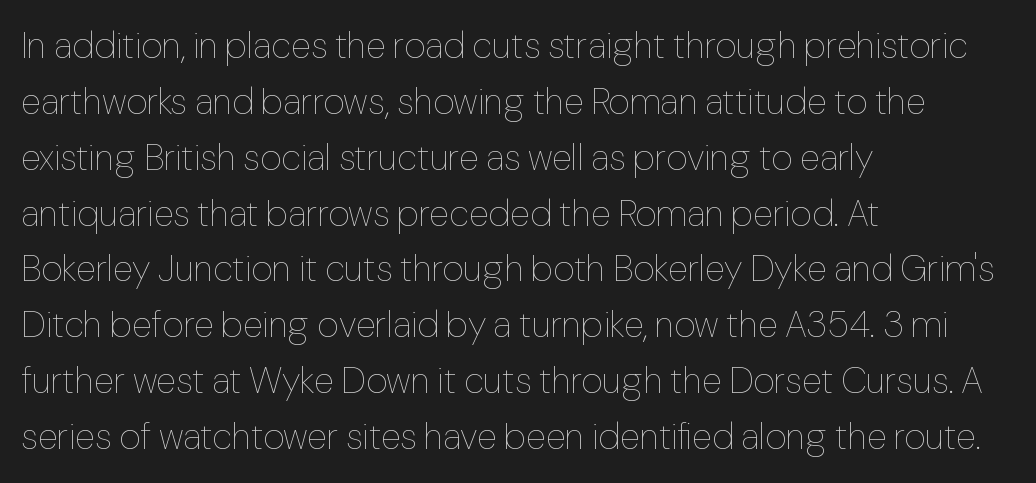
Interline gaps are of average width in this sample. Words appear dense and cohesive because spacing is normal. Is there any slant? The stems are plumb. These lines are rendered in a variable-pitch font. A classic flush-left, rag-right setting is used for this passage.
